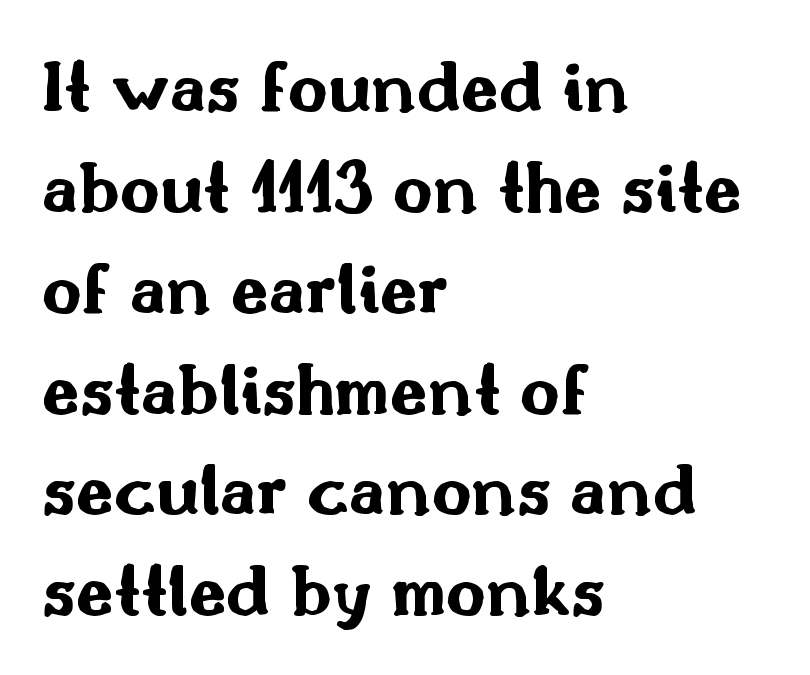
Q: Is the text bold? A: Yes.
Q: Is the text italic (slanted)? A: No, it is upright.
Q: Is the typeface a serif or a sans-serif typeface? A: Sans-serif.
Q: Is the text underlined? A: No.
Q: How is the paragraph aligned? A: Left-aligned.
Q: Is the spacing between letters normal or unusually wide? A: Normal.
Q: Is the spacing between lines tight, normal or loose? A: Normal.
Q: Width (condensed, normal, or wide)? A: Wide.
Q: Stroke contrast? A: Medium.
Q: x-height? A: Small.
Q: Monospaced? A: No.
